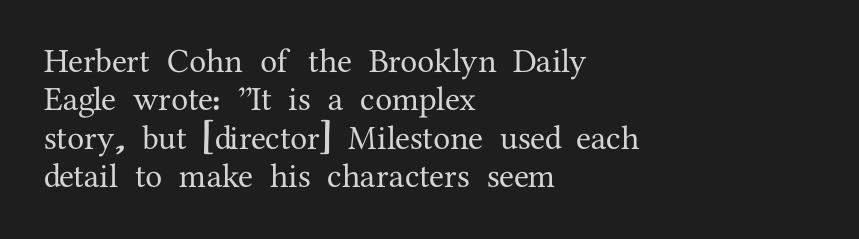
The image shows 34 px serif type, upright; set left-aligned, tight line spacing (1.13x), normal letter spacing, not underlined; medium stroke contrast and a medium x-height.
